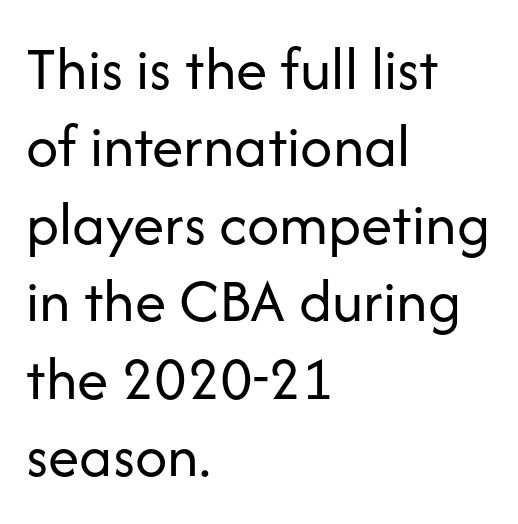
Letter spacing: default. Posture: upright roman. The string is rendered with underlining switched off. You can tell from the bare stems that sans-serif type was used.
